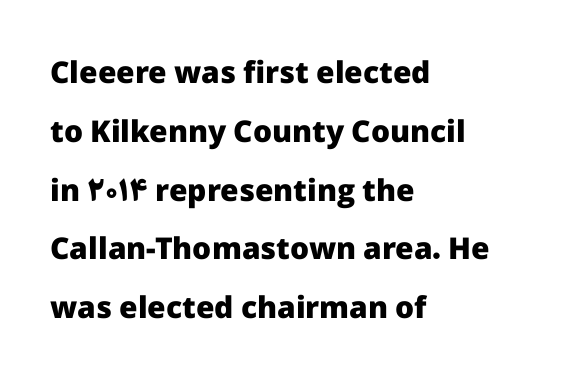
These lines are composed in type without serifs. These lines are set flush left with a ragged right edge. Posture: upright roman. A clean baseline with only descenders dipping below it.
